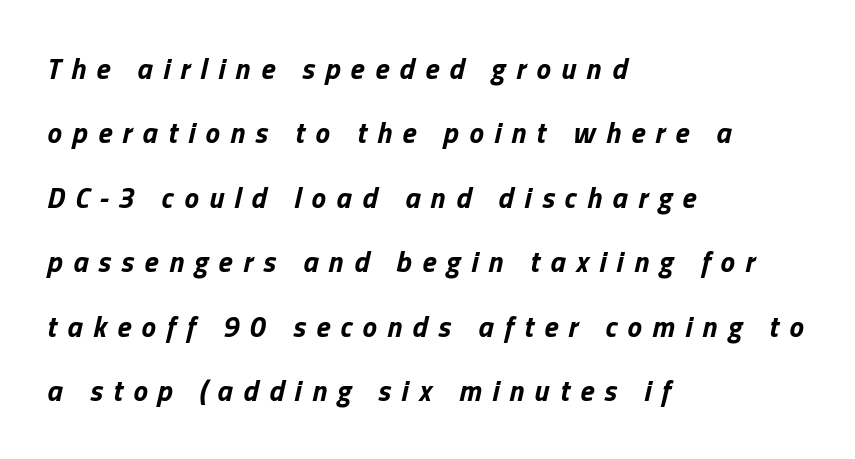
The image shows 29 px bold type, italic (leaning right); set left-aligned, loose line spacing (2.22x), unusually wide letter spacing (+0.36 em), not underlined; low stroke contrast and a medium x-height.
